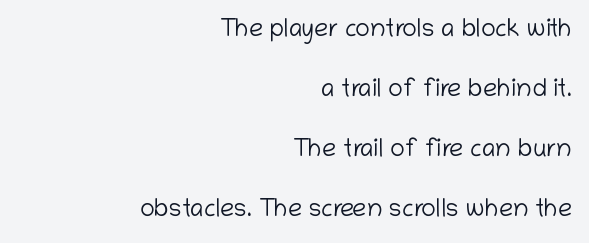
The image shows 25 px text type, upright; set right-aligned, loose line spacing (2.4x), normal letter spacing, not underlined.
